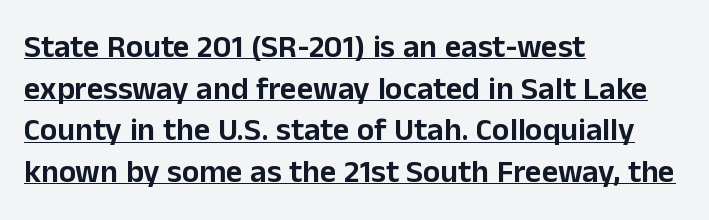
Q: Is the text italic (slanted)? A: No, it is upright.
Q: Is the typeface a serif or a sans-serif typeface? A: Sans-serif.
Q: Is the text underlined? A: Yes.
Q: How is the paragraph aligned? A: Left-aligned.
Q: Is the spacing between letters normal or unusually wide? A: Normal.
Q: Is the spacing between lines tight, normal or loose? A: Normal.
Q: Width (condensed, normal, or wide)? A: Normal.
Q: Stroke contrast? A: Low.
Q: x-height? A: Medium.
Q: Monospaced? A: No.
